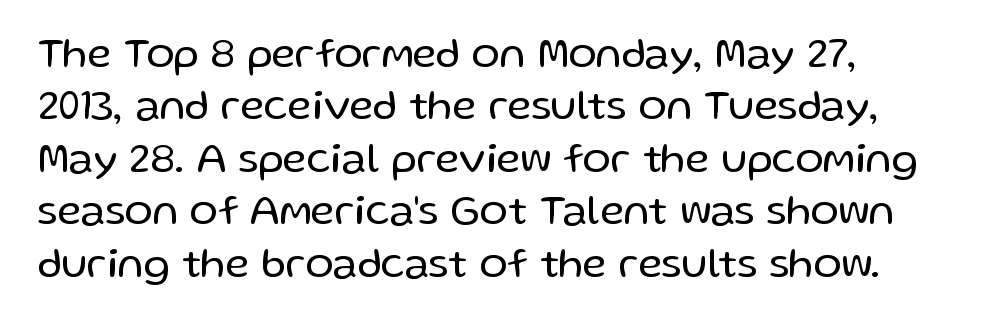
{"serif": "no", "italic": "no", "bold": "no", "weight": "regular", "width": "normal", "stroke_contrast": "low", "x_height": "medium", "monospaced": "no", "underline": "no", "align": "left", "line_spacing": "normal", "line_spacing_ratio": 1.25, "letter_spacing": "normal", "letter_spacing_em": 0.0, "glyph_px": 42}
